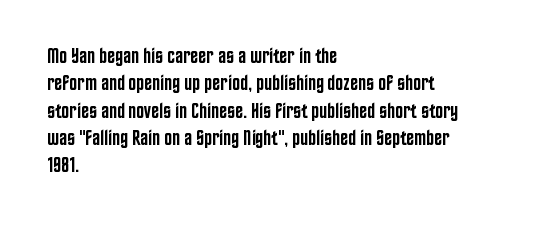
The image shows 21 px text type, upright; set left-aligned, normal line spacing (1.3x), normal letter spacing, not underlined.
